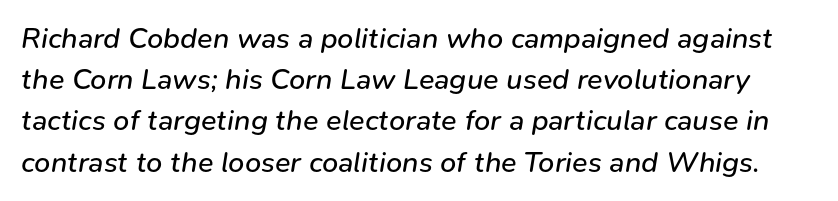
{"italic": "yes", "lean": "right", "slant_degrees": 9, "bold": "no", "weight": "regular", "width": "normal", "stroke_contrast": "low", "x_height": "medium", "monospaced": "no", "underline": "no", "line_spacing": "normal", "line_spacing_ratio": 1.42, "letter_spacing": "normal", "letter_spacing_em": 0.0, "glyph_px": 29}
